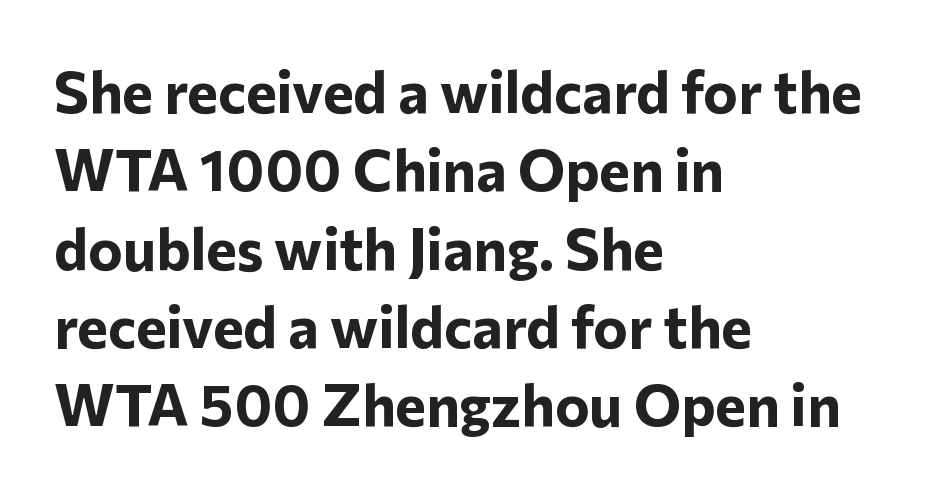
Q: Is the text bold? A: Yes.
Q: Is the text italic (slanted)? A: No, it is upright.
Q: Is the typeface a serif or a sans-serif typeface? A: Sans-serif.
Q: Is the text underlined? A: No.
Q: How is the paragraph aligned? A: Left-aligned.
Q: Is the spacing between letters normal or unusually wide? A: Normal.
Q: Is the spacing between lines tight, normal or loose? A: Normal.
Q: Width (condensed, normal, or wide)? A: Normal.
Q: Stroke contrast? A: Low.
Q: x-height? A: Medium.
Q: Monospaced? A: No.
